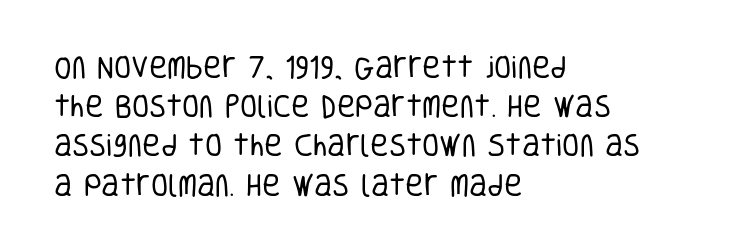
{"italic": "no", "bold": "no", "underline": "no", "align": "left", "line_spacing": "normal", "line_spacing_ratio": 1.57, "letter_spacing": "normal", "letter_spacing_em": 0.0, "glyph_px": 25}
